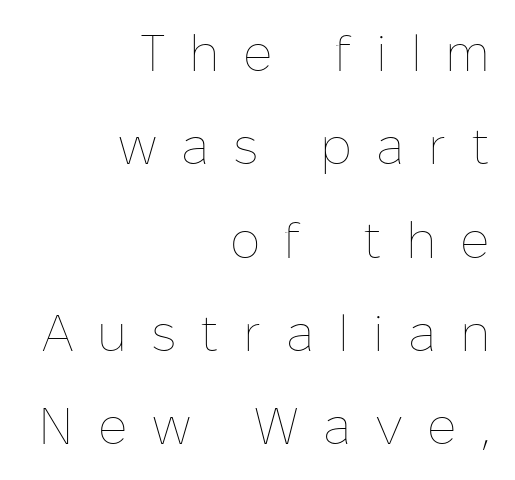
The image shows 51 px thin type, upright; set right-aligned, line spacing 1.83x, unusually wide letter spacing (+0.47 em), not underlined; low stroke contrast and a medium x-height.
